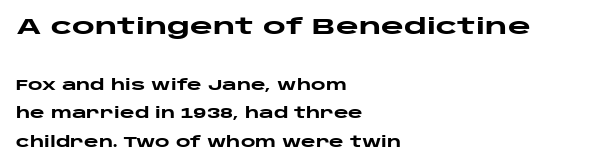
Of the two passages, the one on top uses the larger point size. Do the letters lean? They stand straight. Words float on clear page, feet unadorned. Line starts are locked; line ends wander.
